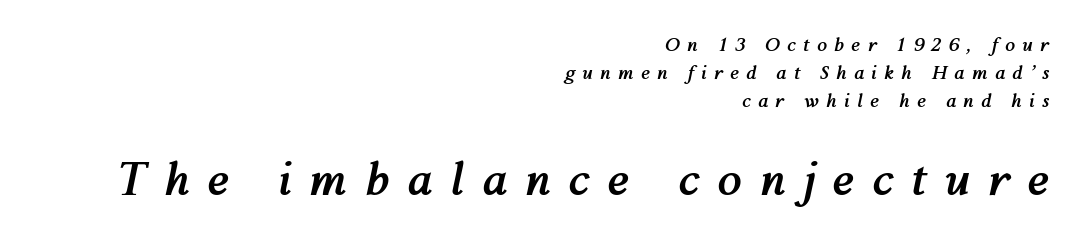
A dark, heavy texture on the line: the type is bold. The designer gave the closing block more size than the opening block. Bare-footed words on every line. The rendering inserts visible extra space after every character. How would I describe the line gaps? Plain and ordinary.
